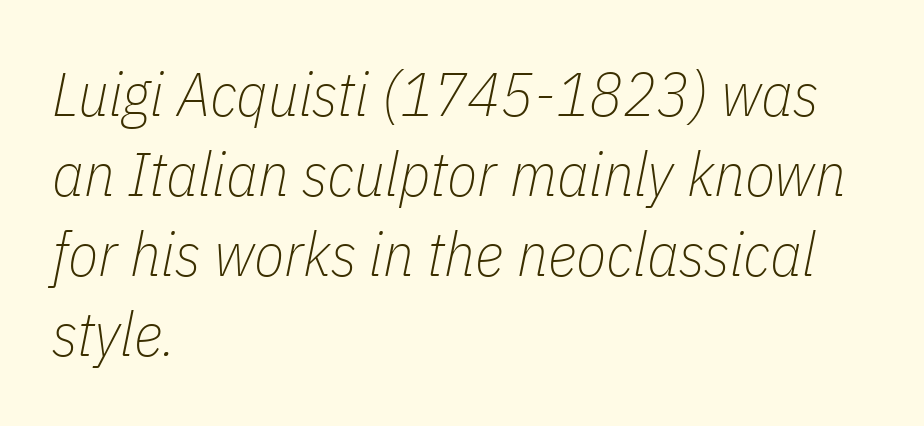
{"italic": "yes", "lean": "right", "slant_degrees": 11, "bold": "no", "weight": "thin", "width": "condensed", "stroke_contrast": "low", "x_height": "medium", "monospaced": "no", "underline": "no", "align": "left", "line_spacing": "normal", "line_spacing_ratio": 1.29, "letter_spacing": "normal", "letter_spacing_em": 0.0, "glyph_px": 62}
